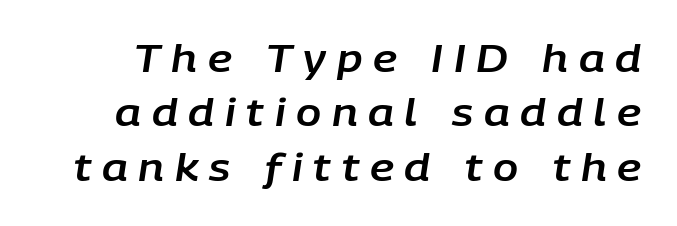
Is the letter spacing exaggerated? Yes — the characters are pushed far apart. There's an unmistakable incline to the writing here. Anything drawn beneath the words? Only blank space. The passage shown is typed in a proportional face where columns would drift. Honestly, the row spacing looks completely unremarkable.
